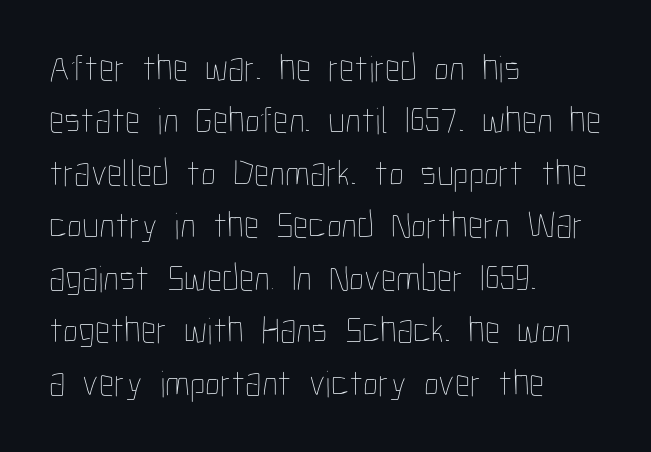
The image shows 38 px thin, condensed type, upright; set left-aligned, normal line spacing (1.38x), normal letter spacing, not underlined; low stroke contrast and a medium x-height.
